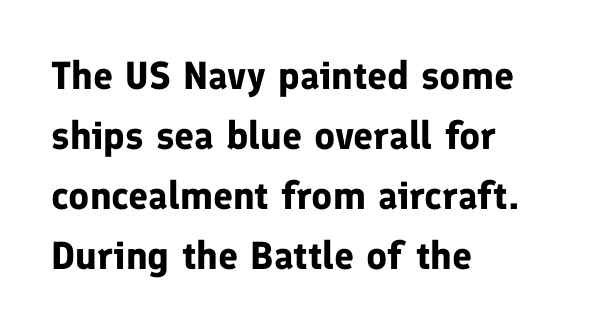
Look at the tracking — it's just the regular setting, nothing added. Classification — sans serif. The space between consecutive lines is moderate. Decoration check: the copy has no underline. Heft: maximum for text — a bold. The typesetter chose a ragged-right arrangement here.
